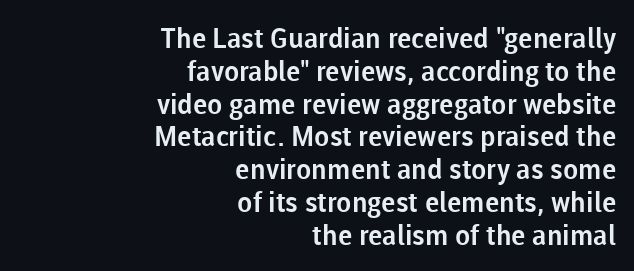
The rag falls on the left side of this text block. Nothing sits at the stroke ends, so this counts as sans-serif. The zone under the glyphs is completely vacant. The horizontal fit of the characters is conventional and even. No italicization has been applied; the sample stays upright. You could not count columns in this text — the font is proportionally spaced.
